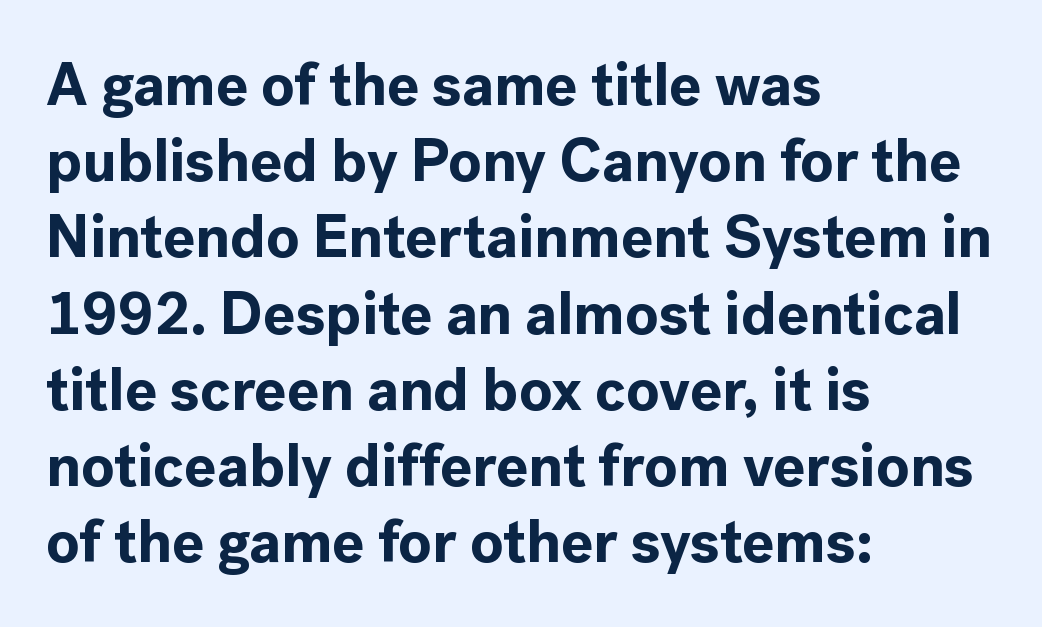
{"serif": "no", "italic": "no", "bold": "yes", "weight": "bold", "width": "normal", "x_height": "medium", "monospaced": "no", "underline": "no", "align": "left", "line_spacing": "normal", "line_spacing_ratio": 1.27, "letter_spacing": "normal", "letter_spacing_em": 0.0, "glyph_px": 60}
